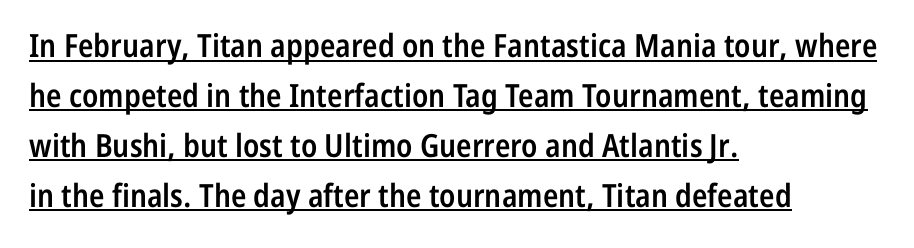
{"serif": "no", "italic": "no", "bold": "semi", "weight": "semibold", "width": "condensed", "stroke_contrast": "low", "x_height": "medium", "monospaced": "no", "underline": "yes", "align": "left", "line_spacing": "normal", "line_spacing_ratio": 1.56, "letter_spacing": "normal", "letter_spacing_em": 0.0, "glyph_px": 32}
